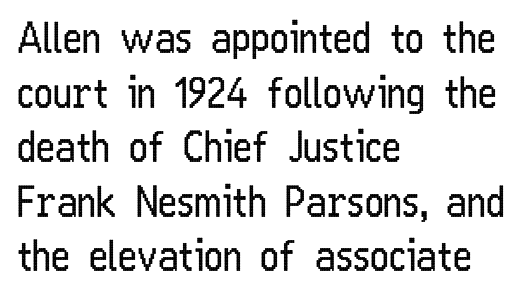
What kind of face is this? One without serifs — a sans. The designer left line spacing at the default. How are the letters spaced? Ordinarily, with no added tracking. Vertical stems look standard width or narrower in stroke.
